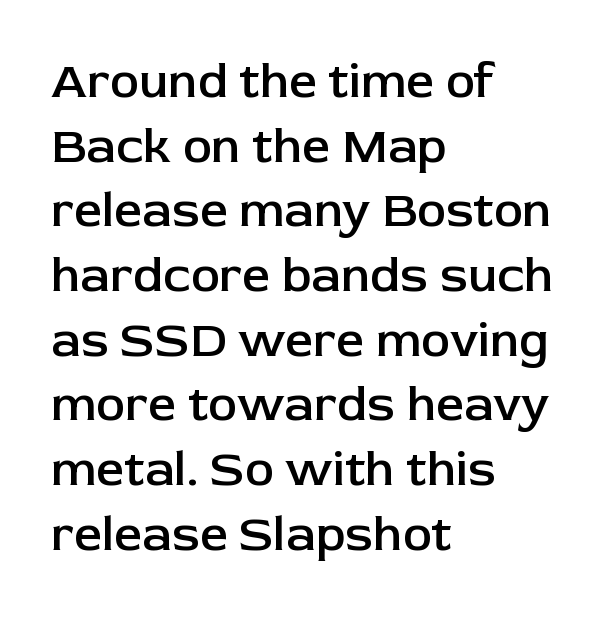
Q: Is the text bold? A: Semi-bold.
Q: Is the text italic (slanted)? A: No, it is upright.
Q: Is the typeface a serif or a sans-serif typeface? A: Sans-serif.
Q: Is the text underlined? A: No.
Q: How is the paragraph aligned? A: Left-aligned.
Q: Is the spacing between letters normal or unusually wide? A: Normal.
Q: Is the spacing between lines tight, normal or loose? A: Normal.
Q: Width (condensed, normal, or wide)? A: Normal.
Q: Stroke contrast? A: Low.
Q: x-height? A: Medium.
Q: Monospaced? A: No.
